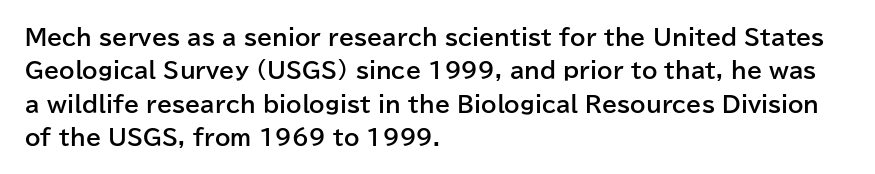
Q: Is the text bold? A: Yes.
Q: Is the text italic (slanted)? A: No, it is upright.
Q: Is the text underlined? A: No.
Q: How is the paragraph aligned? A: Left-aligned.
Q: Is the spacing between letters normal or unusually wide? A: Normal.
Q: Is the spacing between lines tight, normal or loose? A: Normal.
